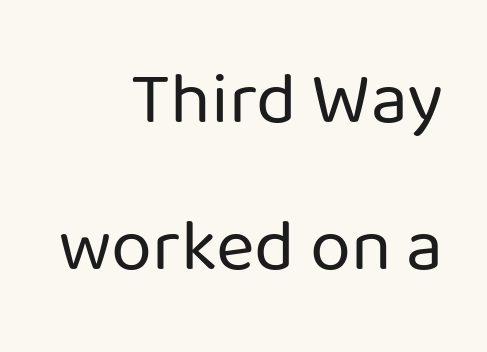
The rendering uses natural spacing where letterforms have individual widths. Notice the wide empty band between every row — that's loose leading. Where is the straight margin? On the right. The baseline area is clear.
